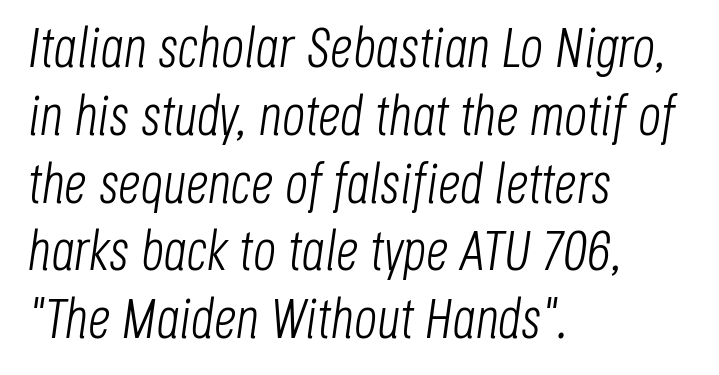
The image shows 56 px light, condensed type, italic (leaning right); set left-aligned, line spacing 1.21x, normal letter spacing, not underlined; low stroke contrast and a large x-height.
